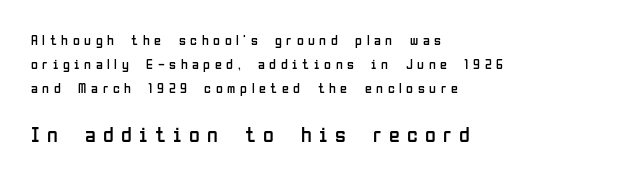
Q: Is the text bold? A: No.
Q: Is the text italic (slanted)? A: No, it is upright.
Q: Is the text underlined? A: No.
Q: How is the paragraph aligned? A: Left-aligned.
Q: Is the spacing between letters normal or unusually wide? A: Unusually wide.
Q: Which block of text is set in a larger size, the first (top) or the second (bottom)? A: The second (bottom) one.
